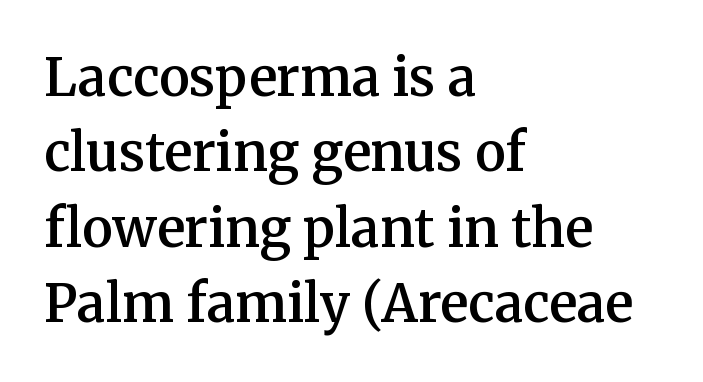
Typographically, this falls in the serif category. You could not count columns in this text — the font is proportionally spaced. Vertical spacing — default. Each word holds together tightly as a unit, with standard inter-letter gaps. Every row of glyphs begins at an identical x-position on the left.
